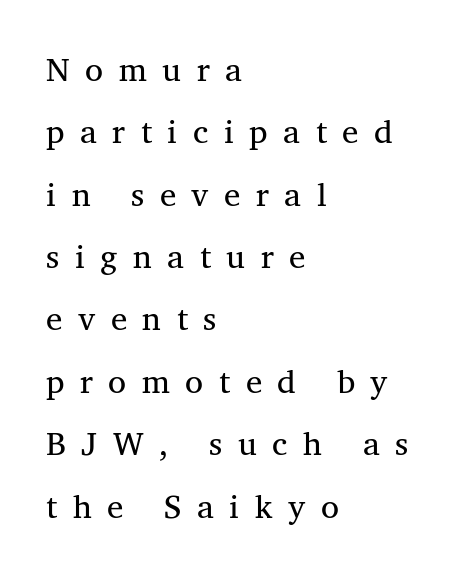
{"serif": "yes", "bold": "no", "weight": "regular", "width": "normal", "stroke_contrast": "medium", "x_height": "medium", "monospaced": "no", "underline": "no", "align": "left", "line_spacing_ratio": 1.89, "letter_spacing": "wide", "letter_spacing_em": 0.47, "glyph_px": 33}
